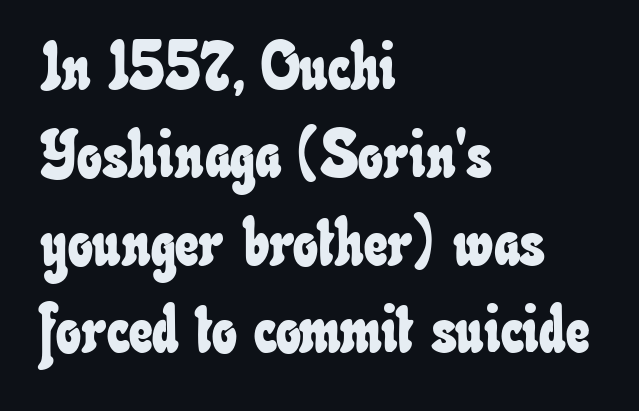
The image shows 66 px condensed type; set left-aligned, normal line spacing (1.33x), normal letter spacing, not underlined; low stroke contrast and a small x-height.
